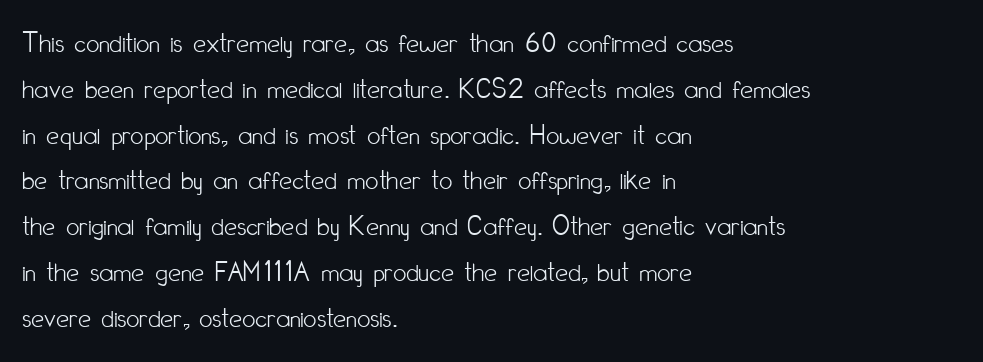
Q: Is the text bold? A: No.
Q: Is the text italic (slanted)? A: No, it is upright.
Q: Is the typeface a serif or a sans-serif typeface? A: Sans-serif.
Q: Is the text underlined? A: No.
Q: How is the paragraph aligned? A: Left-aligned.
Q: Is the spacing between letters normal or unusually wide? A: Normal.
Q: Is the spacing between lines tight, normal or loose? A: Normal.
Q: Width (condensed, normal, or wide)? A: Condensed.
Q: Stroke contrast? A: Low.
Q: x-height? A: Small.
Q: Monospaced? A: No.
